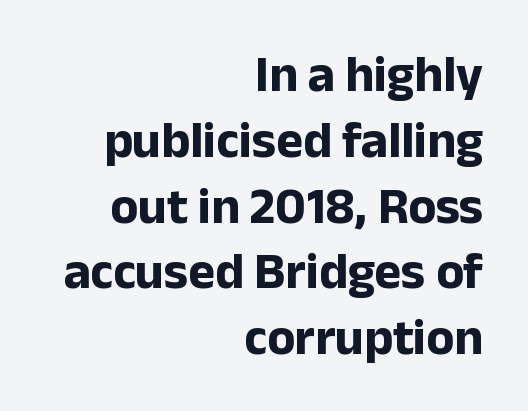
The image shows 51 px bold sans-serif type, upright; set right-aligned, normal line spacing (1.29x), normal letter spacing, not underlined; low stroke contrast and a medium x-height.
